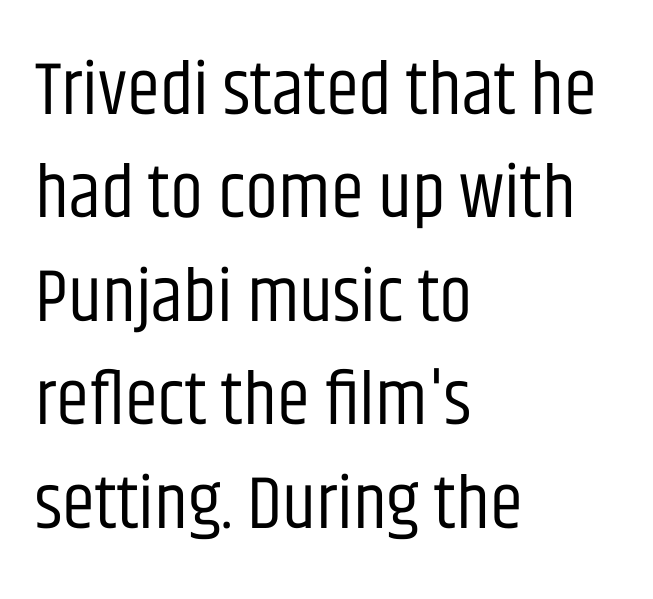
Vertical spacing — default. If you drew a line through each stem, it would be perfectly vertical. There is no visible air inserted between adjacent glyphs. Letters rest on an invisible, unmarked baseline. The face used here is a sans, in the tradition of grotesques and geometrics. The font sits on the lighter half of the weight spectrum, regular included.
